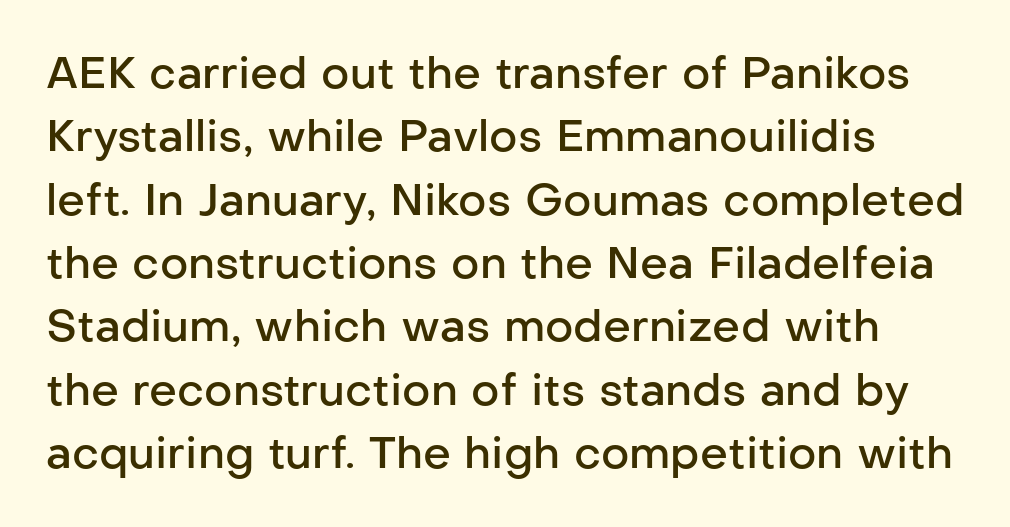
{"serif": "no", "italic": "no", "bold": "semi", "weight": "semibold", "width": "normal", "stroke_contrast": "low", "x_height": "medium", "monospaced": "no", "underline": "no", "line_spacing": "normal", "line_spacing_ratio": 1.44, "letter_spacing": "normal", "letter_spacing_em": 0.0, "glyph_px": 44}
